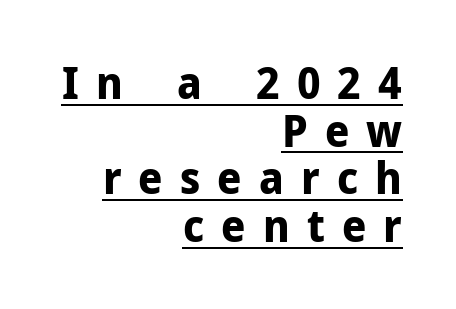
Q: Is the text bold? A: Yes.
Q: Is the text italic (slanted)? A: No, it is upright.
Q: Is the typeface a serif or a sans-serif typeface? A: Sans-serif.
Q: Is the text underlined? A: Yes.
Q: How is the paragraph aligned? A: Right-aligned.
Q: Is the spacing between letters normal or unusually wide? A: Unusually wide.
Q: Is the spacing between lines tight, normal or loose? A: Tight.
Q: Width (condensed, normal, or wide)? A: Normal.
Q: Stroke contrast? A: Low.
Q: x-height? A: Medium.
Q: Monospaced? A: No.
